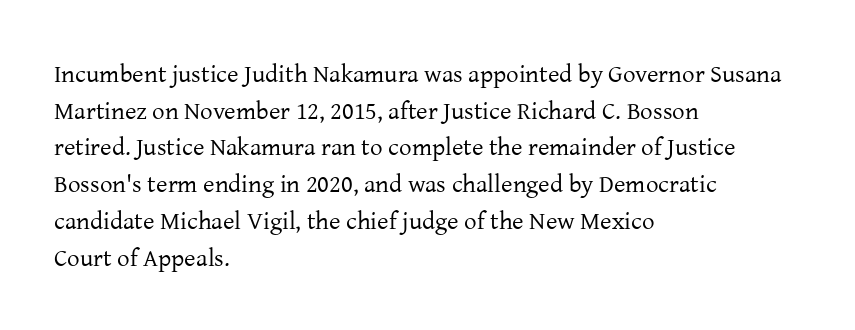
The image shows 25 px text type, upright; set left-aligned, normal line spacing (1.47x), normal letter spacing, not underlined.
